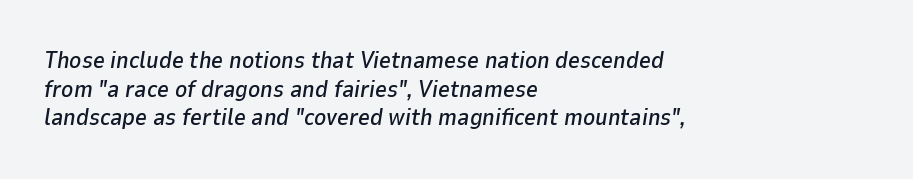
Italic? Definitely — the glyphs are oblique. The space beneath each line is pristine and unruled. Between one letter and the next there's only the usual sliver of space. Left-aligned paragraph, ragged on the right.
